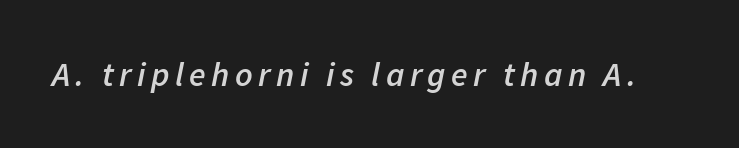
Q: Is the text bold? A: Semi-bold.
Q: Is the text italic (slanted)? A: Yes, it leans right by about 11 degrees.
Q: Is the text underlined? A: No.
Q: Width (condensed, normal, or wide)? A: Normal.
Q: Stroke contrast? A: Low.
Q: x-height? A: Medium.
Q: Monospaced? A: No.
